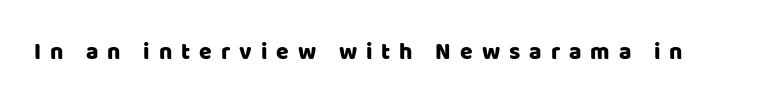
Q: Is the text italic (slanted)? A: No, it is upright.
Q: Is the text underlined? A: No.
Q: Is the spacing between letters normal or unusually wide? A: Unusually wide.
